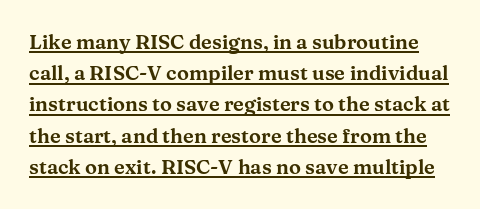
{"italic": "no", "underline": "yes", "line_spacing": "normal", "line_spacing_ratio": 1.56, "letter_spacing": "normal", "letter_spacing_em": 0.0, "glyph_px": 20}
